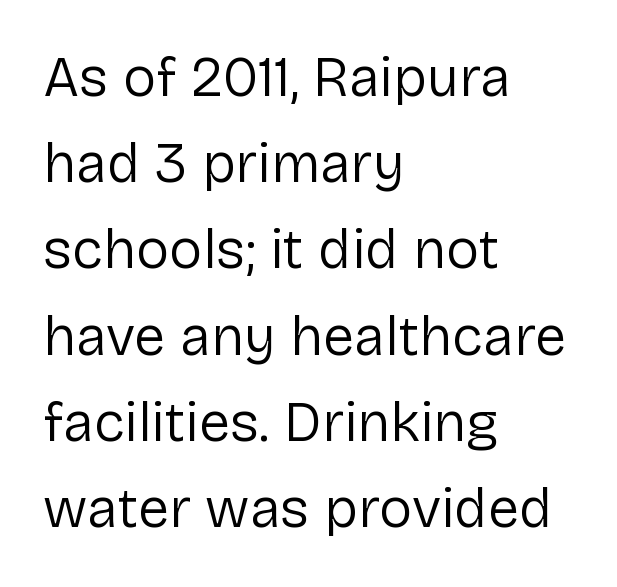
The image shows 56 px regular-weight sans-serif type, upright; set left-aligned, normal line spacing (1.54x), normal letter spacing, not underlined; low stroke contrast and a medium x-height.
